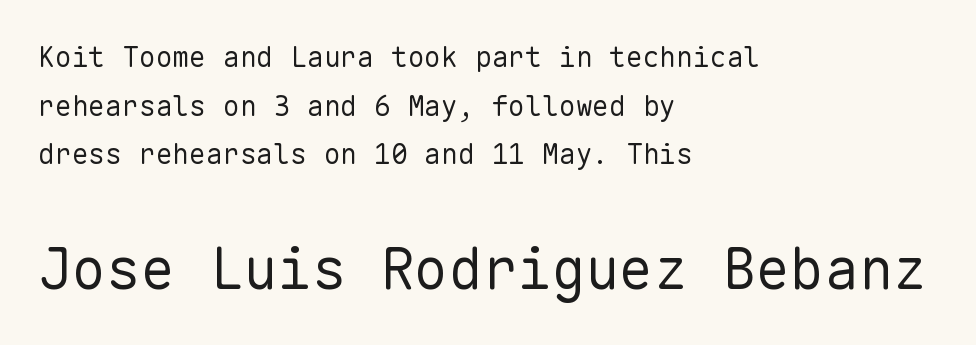
The passage shown is typed in a monospace face where columns stay perfectly aligned. A classic flush-left, rag-right setting is used for this passage. No heavy texture on the line: the type isn't bold. The font family rendered here belongs to the sans-serif group. Style check: upright.
